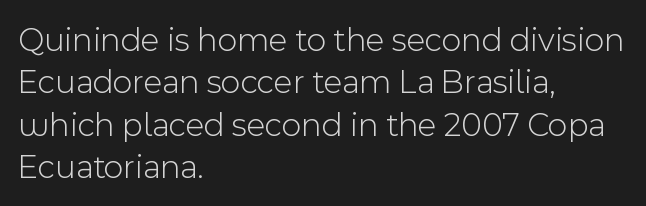
Stroke terminals: plain, sans-serif. Plain, unruled lines of type. The letters advance in unequal steps, a hallmark of proportional type. The passage shown is not bold in any degree. What stands out about the letter spacing? Nothing — it is the standard amount.
